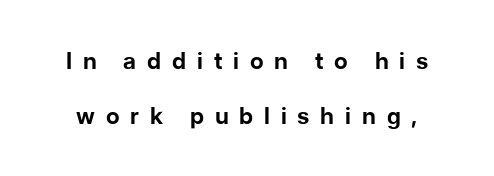
Caption: bold face, heavy strokes. How would I describe the line gaps? Wide and relaxed. When letters stand straight like this, we call the style roman or upright. Nobody drew a line under any word here.
